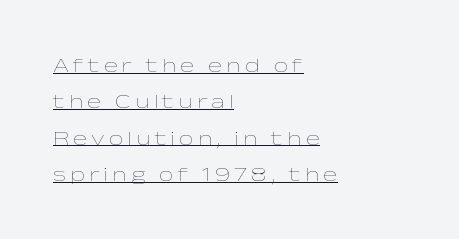
{"italic": "no", "bold": "no", "underline": "yes", "align": "left", "line_spacing_ratio": 1.73, "glyph_px": 21}
